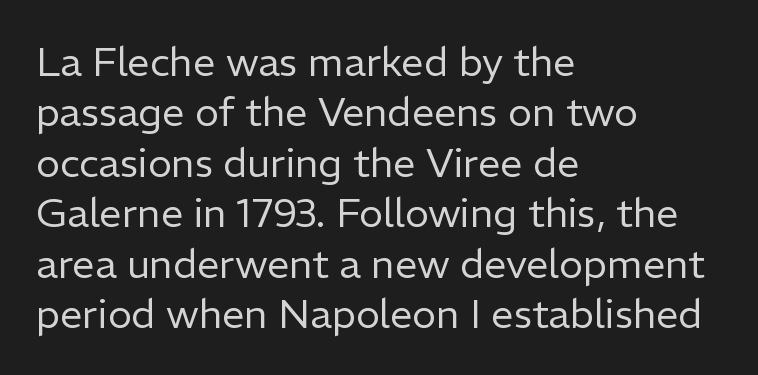
Q: Is the text bold? A: No.
Q: Is the text italic (slanted)? A: No, it is upright.
Q: Is the typeface a serif or a sans-serif typeface? A: Sans-serif.
Q: Is the text underlined? A: No.
Q: How is the paragraph aligned? A: Left-aligned.
Q: Is the spacing between letters normal or unusually wide? A: Normal.
Q: Is the spacing between lines tight, normal or loose? A: Normal.
Q: Width (condensed, normal, or wide)? A: Normal.
Q: Stroke contrast? A: Low.
Q: x-height? A: Medium.
Q: Monospaced? A: No.
